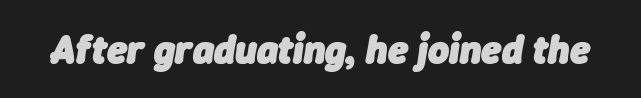
Q: Is the text bold? A: Yes.
Q: Is the text italic (slanted)? A: Yes, it leans right by about 9 degrees.
Q: Is the text underlined? A: No.
Q: Is the spacing between letters normal or unusually wide? A: Normal.
Q: Width (condensed, normal, or wide)? A: Normal.
Q: Stroke contrast? A: Low.
Q: x-height? A: Medium.
Q: Monospaced? A: No.
